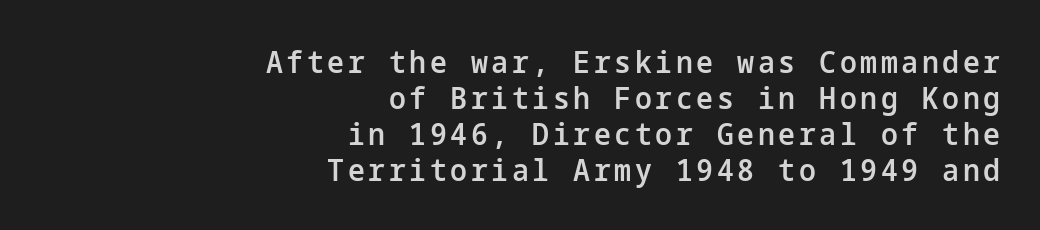
{"serif": "no", "italic": "no", "bold": "semi", "weight": "semibold", "width": "normal", "stroke_contrast": "low", "x_height": "medium", "underline": "no", "align": "right", "line_spacing_ratio": 1.2, "glyph_px": 30}
